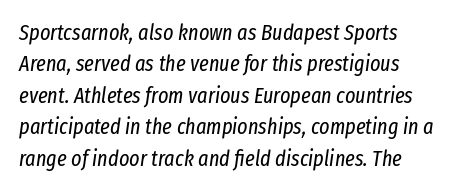
Q: Is the text bold? A: No.
Q: Is the text italic (slanted)? A: Yes, it leans right by about 8 degrees.
Q: Is the text underlined? A: No.
Q: How is the paragraph aligned? A: Left-aligned.
Q: Is the spacing between letters normal or unusually wide? A: Normal.
Q: Is the spacing between lines tight, normal or loose? A: Normal.
